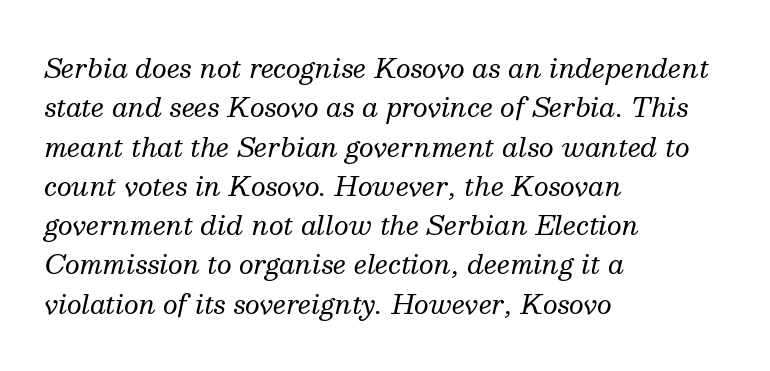
Q: Is the text bold? A: No.
Q: Is the text italic (slanted)? A: Yes, it leans right by about 13 degrees.
Q: Is the text underlined? A: No.
Q: How is the paragraph aligned? A: Left-aligned.
Q: Is the spacing between letters normal or unusually wide? A: Normal.
Q: Is the spacing between lines tight, normal or loose? A: Normal.
